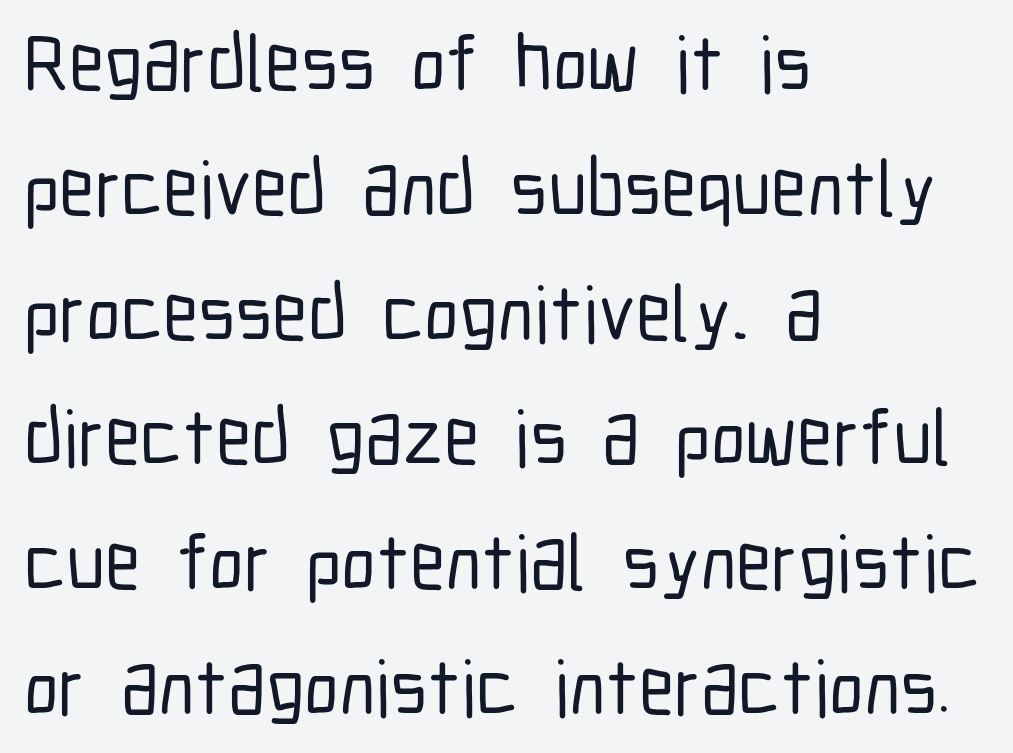
Q: Is the text italic (slanted)? A: No, it is upright.
Q: Is the typeface a serif or a sans-serif typeface? A: Sans-serif.
Q: Is the text underlined? A: No.
Q: How is the paragraph aligned? A: Left-aligned.
Q: Is the spacing between letters normal or unusually wide? A: Normal.
Q: Is the spacing between lines tight, normal or loose? A: Normal.
Q: Width (condensed, normal, or wide)? A: Condensed.
Q: Stroke contrast? A: Low.
Q: x-height? A: Medium.
Q: Monospaced? A: No.
